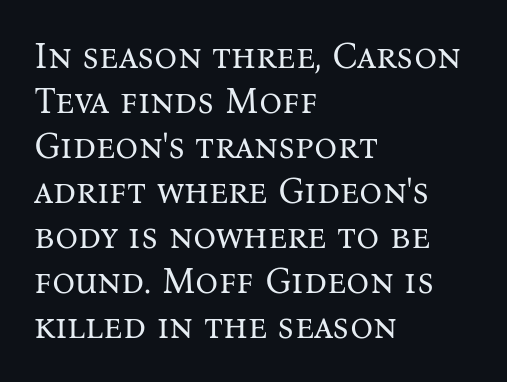
Q: Is the text bold? A: No.
Q: Is the text italic (slanted)? A: No, it is upright.
Q: Is the typeface a serif or a sans-serif typeface? A: Serif.
Q: Is the text underlined? A: No.
Q: How is the paragraph aligned? A: Left-aligned.
Q: Is the spacing between letters normal or unusually wide? A: Normal.
Q: Is the spacing between lines tight, normal or loose? A: Normal.
Q: Width (condensed, normal, or wide)? A: Normal.
Q: Stroke contrast? A: Medium.
Q: x-height? A: Medium.
Q: Monospaced? A: No.
